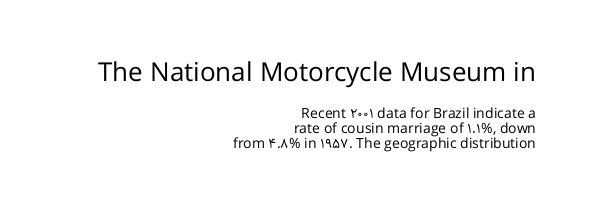
Horizontally, the lines are justified to the trailing edge only. No letter is thick-stroked: the sample isn't bold. If you drew a line through each stem, it would be perfectly vertical. Honestly, the letter spacing is just normal — you wouldn't notice it. You get the large type first, then a drop to smaller type.
